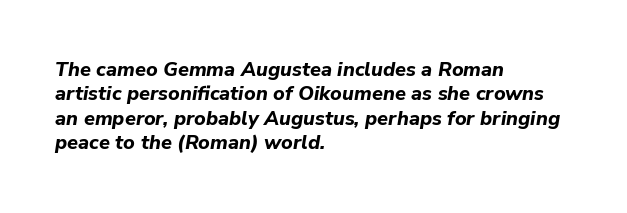
{"italic": "yes", "lean": "right", "slant_degrees": 9, "bold": "yes", "underline": "no", "align": "left", "line_spacing_ratio": 1.22, "letter_spacing": "normal", "letter_spacing_em": 0.0, "glyph_px": 20}
